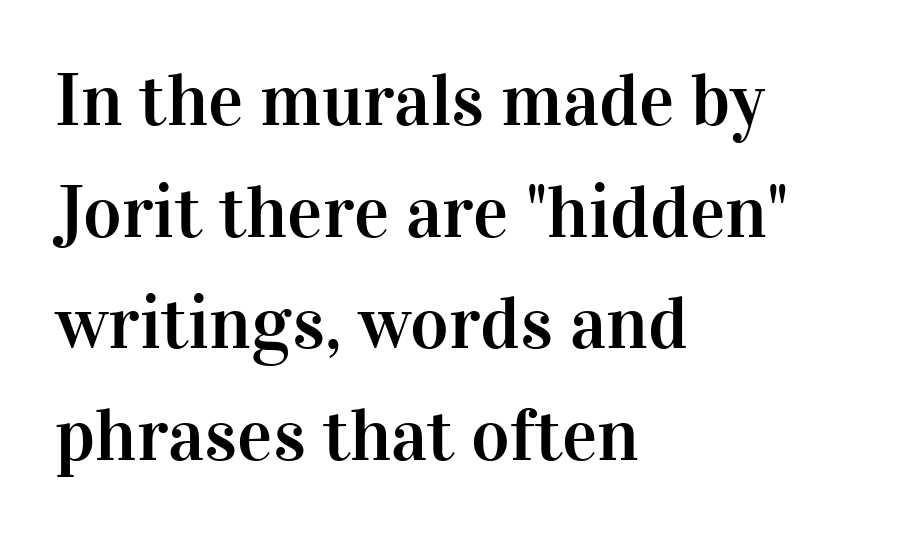
Q: Is the text italic (slanted)? A: No, it is upright.
Q: Is the typeface a serif or a sans-serif typeface? A: Serif.
Q: Is the text underlined? A: No.
Q: How is the paragraph aligned? A: Left-aligned.
Q: Is the spacing between letters normal or unusually wide? A: Normal.
Q: Is the spacing between lines tight, normal or loose? A: Normal.
Q: Width (condensed, normal, or wide)? A: Normal.
Q: Stroke contrast? A: High.
Q: x-height? A: Medium.
Q: Monospaced? A: No.
